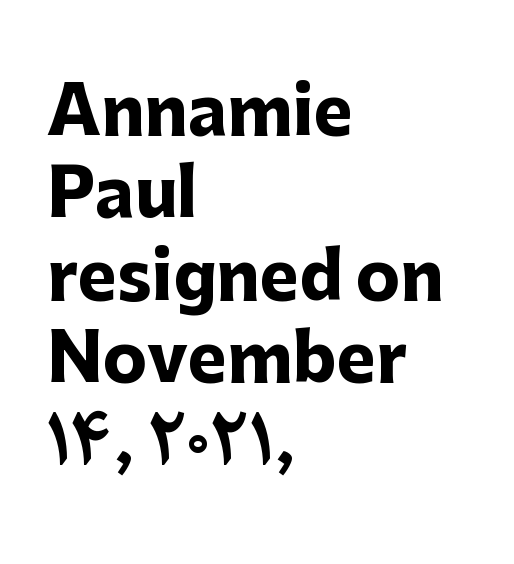
Q: Is the text bold? A: Yes.
Q: Is the text italic (slanted)? A: No, it is upright.
Q: Is the typeface a serif or a sans-serif typeface? A: Sans-serif.
Q: Is the text underlined? A: No.
Q: How is the paragraph aligned? A: Left-aligned.
Q: Is the spacing between letters normal or unusually wide? A: Normal.
Q: Is the spacing between lines tight, normal or loose? A: Normal.
Q: Width (condensed, normal, or wide)? A: Normal.
Q: Stroke contrast? A: Low.
Q: x-height? A: Medium.
Q: Monospaced? A: No.
